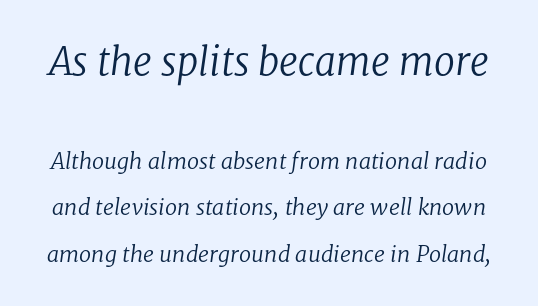
Vertically, the passage feels expansive, rows floating well apart. What kind of face is this? One with serifs. Any mark beneath the type? The region is blank. There is no visible air inserted between adjacent glyphs. The face used here is proportionally spaced, like ordinary book or web type. The first block has been scaled up relative to the second.
